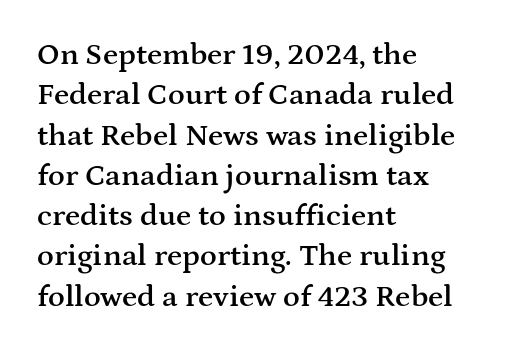
The image shows 31 px semibold, wide serif type, upright; set left-aligned, normal line spacing (1.3x), normal letter spacing, not underlined; medium stroke contrast and a medium x-height.
